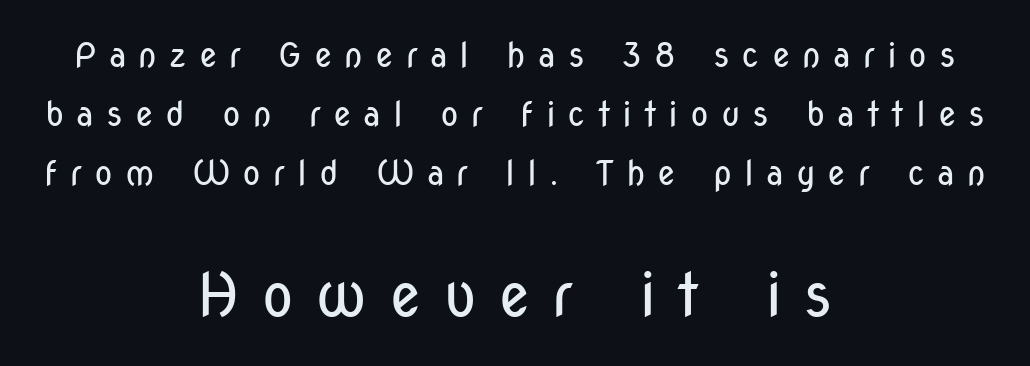
{"serif": "no", "italic": "no", "bold": "no", "weight": "regular", "width": "condensed", "stroke_contrast": "low", "x_height": "medium", "monospaced": "no", "underline": "no", "align": "center", "line_spacing_ratio": 1.73, "letter_spacing": "wide", "letter_spacing_em": 0.35, "larger_block": "second", "size_ratio": 1.76, "glyph_px": 60}
